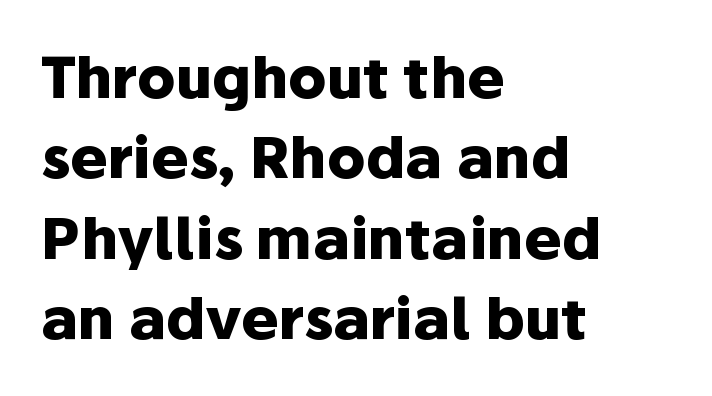
{"serif": "no", "italic": "no", "bold": "yes", "weight": "heavy", "width": "normal", "stroke_contrast": "low", "x_height": "medium", "monospaced": "no", "underline": "no", "align": "left", "line_spacing": "normal", "line_spacing_ratio": 1.41, "letter_spacing": "normal", "letter_spacing_em": 0.0, "glyph_px": 57}
